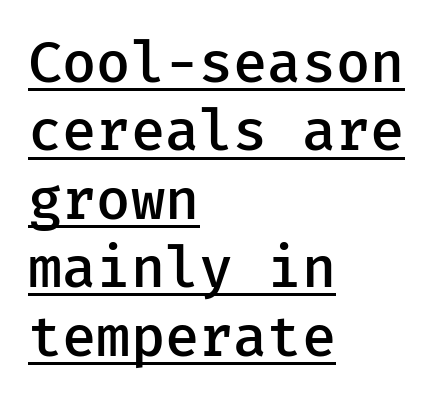
{"serif": "no", "italic": "no", "bold": "semi", "weight": "semibold", "width": "normal", "stroke_contrast": "low", "x_height": "medium", "underline": "yes", "align": "left", "line_spacing_ratio": 1.2, "letter_spacing": "normal", "letter_spacing_em": 0.0, "glyph_px": 57}
